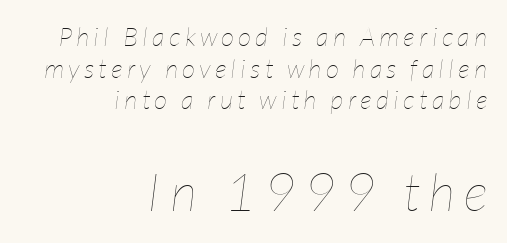
The image shows 53 px thin, condensed type, italic (leaning right); set right-aligned, line spacing 1.22x, not underlined; the second (bottom) block is 2.04x larger; low stroke contrast and a medium x-height.
